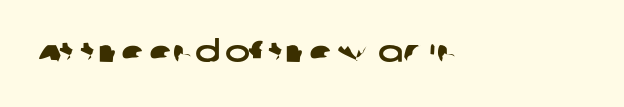
{"serif": "no", "width": "wide", "stroke_contrast": "low", "x_height": "large", "monospaced": "no", "underline": "no", "letter_spacing": "normal", "letter_spacing_em": 0.0, "glyph_px": 30}
